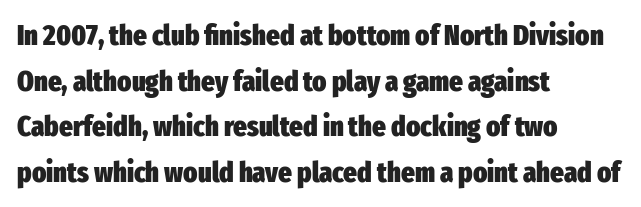
Q: Is the text bold? A: Yes.
Q: Is the text italic (slanted)? A: No, it is upright.
Q: Is the typeface a serif or a sans-serif typeface? A: Sans-serif.
Q: Is the text underlined? A: No.
Q: How is the paragraph aligned? A: Left-aligned.
Q: Is the spacing between letters normal or unusually wide? A: Normal.
Q: Is the spacing between lines tight, normal or loose? A: Normal.
Q: Width (condensed, normal, or wide)? A: Condensed.
Q: Stroke contrast? A: Low.
Q: x-height? A: Medium.
Q: Monospaced? A: No.
